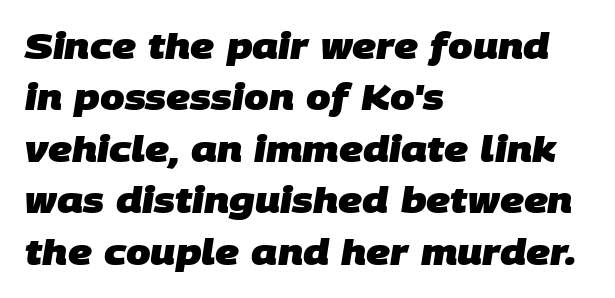
The letters advance in unequal steps, a hallmark of proportional type. The setting favours the left margin, as ordinary paragraphs usually do. Caption: bold face, heavy strokes. Underline: absent.
